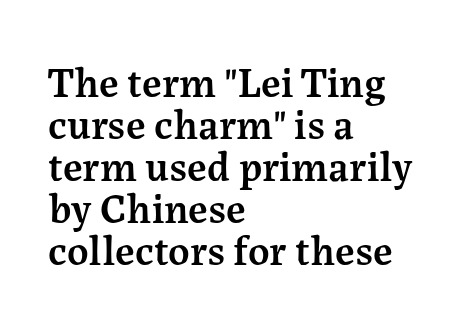
{"serif": "yes", "italic": "no", "bold": "semi", "weight": "semibold", "width": "normal", "stroke_contrast": "medium", "x_height": "medium", "monospaced": "no", "underline": "no", "align": "left", "line_spacing": "tight", "line_spacing_ratio": 1.0, "letter_spacing": "normal", "letter_spacing_em": 0.0, "glyph_px": 42}
